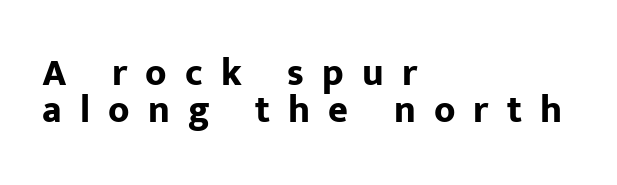
Q: Is the text bold? A: Yes.
Q: Is the text italic (slanted)? A: No, it is upright.
Q: Is the typeface a serif or a sans-serif typeface? A: Sans-serif.
Q: Is the text underlined? A: No.
Q: How is the paragraph aligned? A: Left-aligned.
Q: Is the spacing between letters normal or unusually wide? A: Unusually wide.
Q: Is the spacing between lines tight, normal or loose? A: Tight.
Q: Width (condensed, normal, or wide)? A: Normal.
Q: Stroke contrast? A: Low.
Q: x-height? A: Medium.
Q: Monospaced? A: No.
